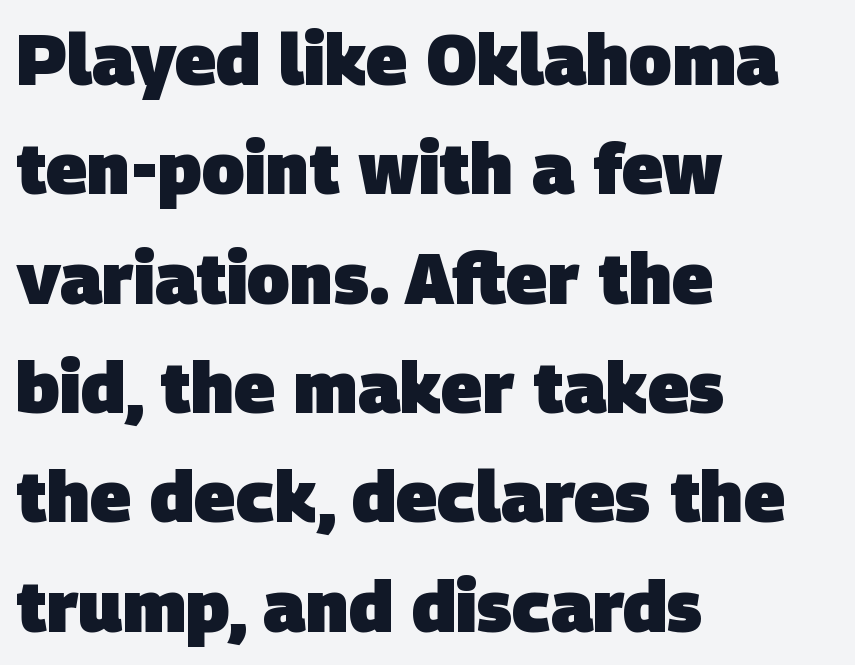
Bold? Absolutely — the strokes are thick and heavy. Letter spacing: default. Type without underlining. Varying glyph widths throughout — classic text-font behaviour. Nothing sits at the stroke ends, so this counts as sans-serif. This block has exactly the height ordinary leading produces.
